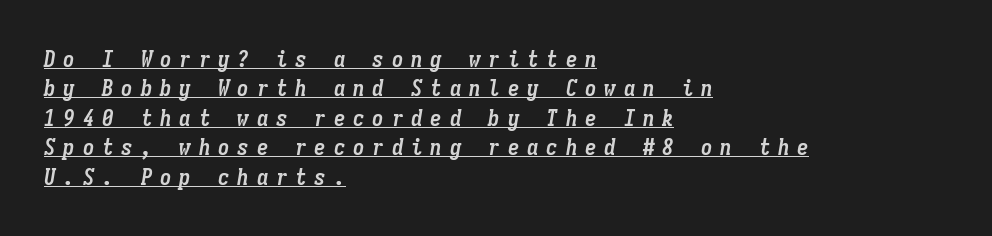
Honestly, the letter spacing is so wide it's the main thing you notice. Evenly set lines give the paragraph a standard silhouette. There's an unmistakable incline to the writing here. Caption: multi-line text, flush left, ragged right.
